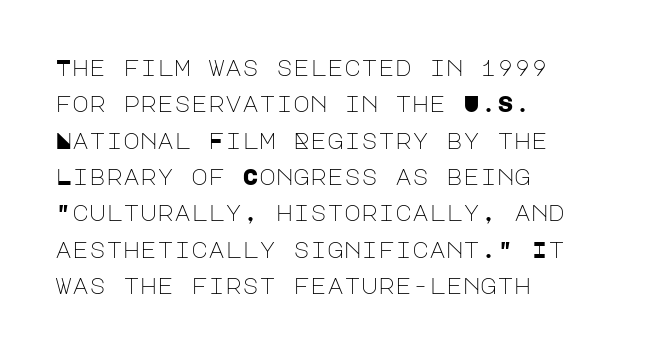
Compared with typical paragraphs, the rows here are spaced about the same. The letterforms sit at book weight or below. Ascenders rise straight up at ninety degrees. The lines are quadded left. Check the space under the baseline: it is left empty. Tracking value appears to be zero — textbook default spacing.
